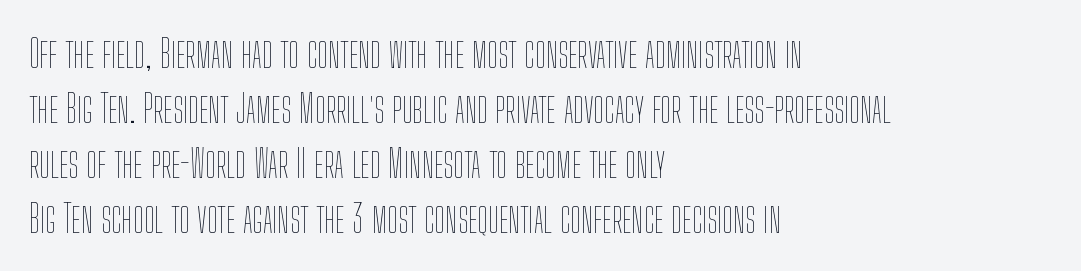
{"italic": "no", "bold": "no", "weight": "thin", "width": "condensed", "stroke_contrast": "low", "x_height": "medium", "monospaced": "no", "underline": "no", "align": "left", "line_spacing": "normal", "line_spacing_ratio": 1.41, "letter_spacing": "normal", "letter_spacing_em": 0.0, "glyph_px": 39}
